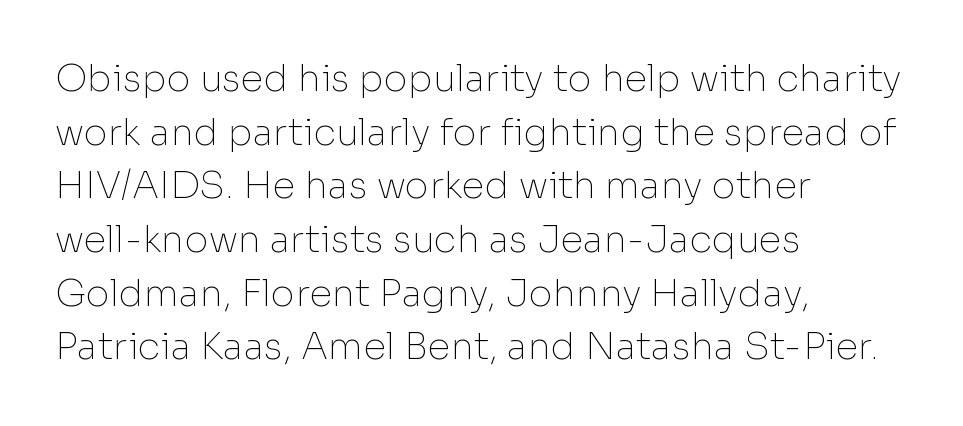
Q: Is the text bold? A: No.
Q: Is the text italic (slanted)? A: No, it is upright.
Q: Is the typeface a serif or a sans-serif typeface? A: Sans-serif.
Q: Is the text underlined? A: No.
Q: How is the paragraph aligned? A: Left-aligned.
Q: Is the spacing between letters normal or unusually wide? A: Normal.
Q: Is the spacing between lines tight, normal or loose? A: Normal.
Q: Width (condensed, normal, or wide)? A: Normal.
Q: Stroke contrast? A: Low.
Q: x-height? A: Medium.
Q: Monospaced? A: No.
